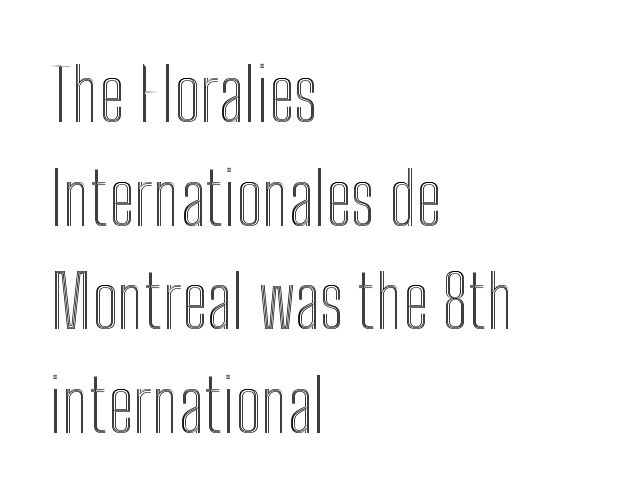
The image shows 73 px condensed type, upright; set left-aligned, normal line spacing (1.42x), normal letter spacing, not underlined; a medium x-height.
